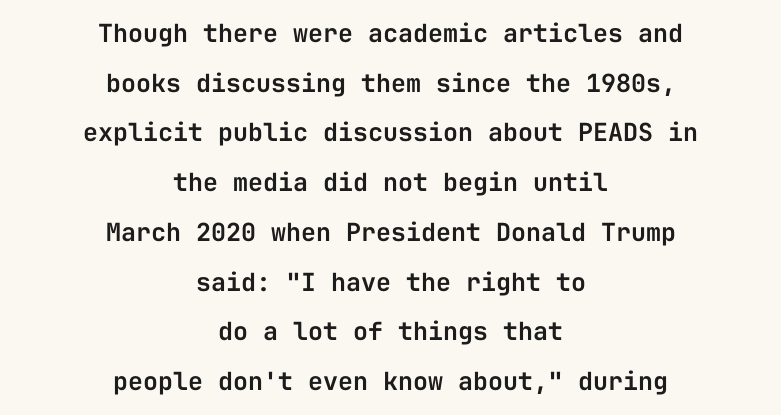
Q: Is the text italic (slanted)? A: No, it is upright.
Q: Is the text underlined? A: No.
Q: How is the paragraph aligned? A: Centered.
Q: Is the spacing between letters normal or unusually wide? A: Normal.
Q: Is the spacing between lines tight, normal or loose? A: Loose.
